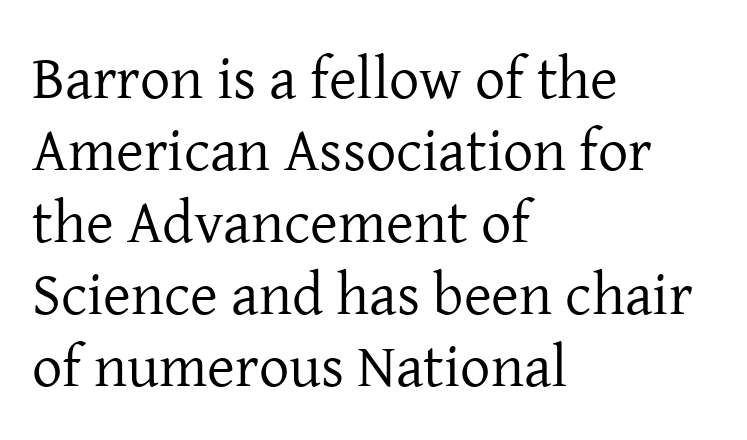
The paragraph shown leans on its left margin. A typesetter would call this zero additional tracking. The strokes are not fattened; the text isn't bold. These lines are rendered in a variable-pitch font. The foot of each line stays bare and open.
